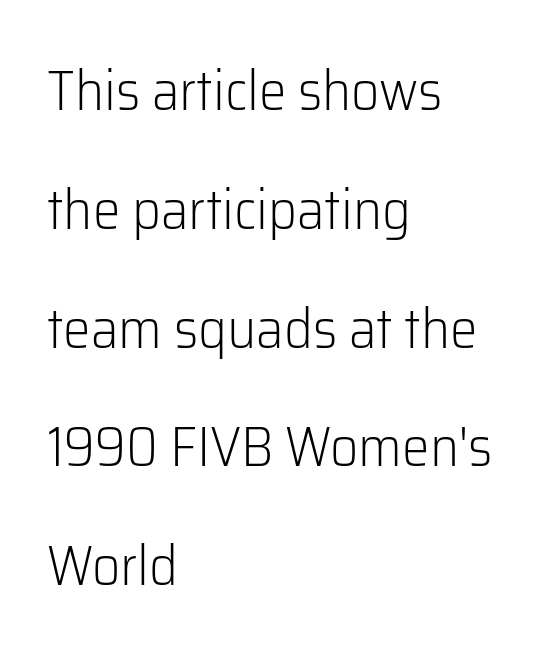
Q: Is the text bold? A: No.
Q: Is the text italic (slanted)? A: No, it is upright.
Q: Is the typeface a serif or a sans-serif typeface? A: Sans-serif.
Q: Is the text underlined? A: No.
Q: How is the paragraph aligned? A: Left-aligned.
Q: Is the spacing between letters normal or unusually wide? A: Normal.
Q: Is the spacing between lines tight, normal or loose? A: Loose.
Q: Width (condensed, normal, or wide)? A: Normal.
Q: Stroke contrast? A: Low.
Q: x-height? A: Medium.
Q: Monospaced? A: No.
